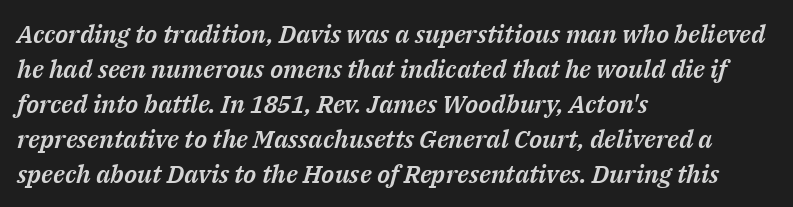
{"italic": "yes", "lean": "right", "slant_degrees": 14, "underline": "no", "align": "left", "line_spacing": "normal", "line_spacing_ratio": 1.4, "letter_spacing": "normal", "letter_spacing_em": 0.0, "glyph_px": 25}
